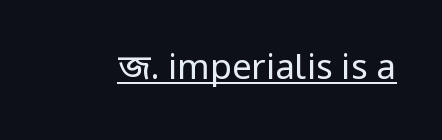
{"serif": "no", "italic": "no", "bold": "no", "weight": "regular", "width": "condensed", "stroke_contrast": "low", "underline": "yes", "letter_spacing": "normal", "letter_spacing_em": 0.0, "glyph_px": 35}
